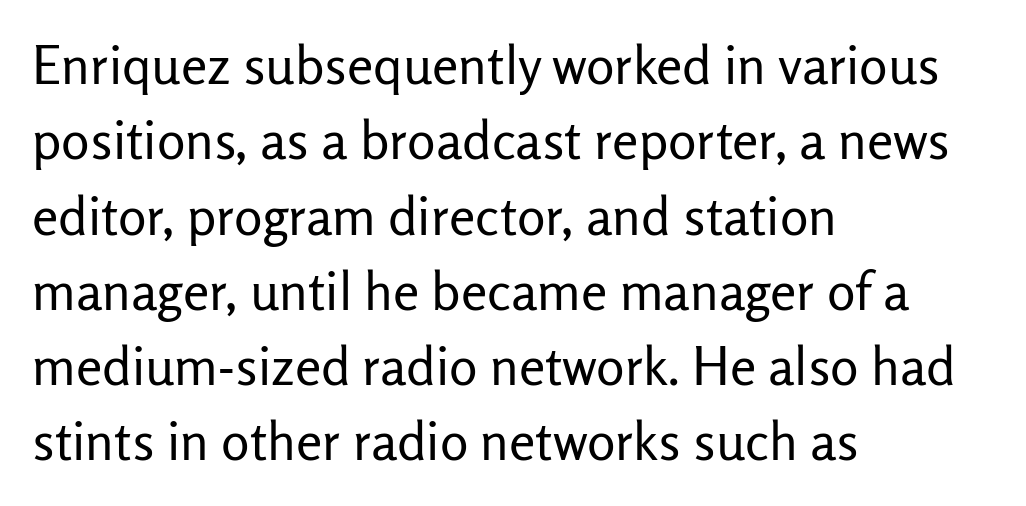
Is this a fixed-width face? No — the glyphs have proportional, varying widths. A typesetter would call this zero additional tracking. Nothing sits at the stroke ends, so this counts as sans-serif. The leading is moderate, giving the passage an even texture.
